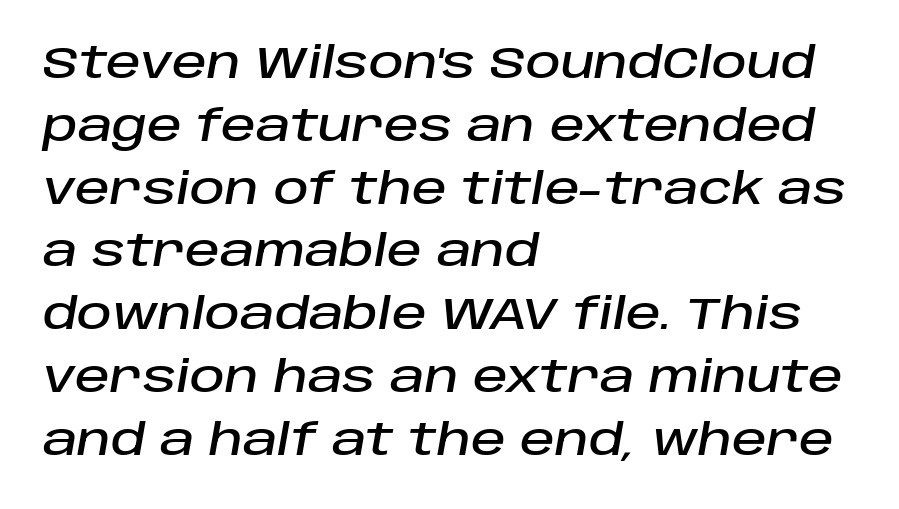
{"italic": "yes", "lean": "right", "slant_degrees": 10, "width": "normal", "stroke_contrast": "low", "x_height": "large", "monospaced": "no", "underline": "no", "align": "left", "line_spacing": "normal", "line_spacing_ratio": 1.46, "letter_spacing": "normal", "letter_spacing_em": 0.0, "glyph_px": 43}
